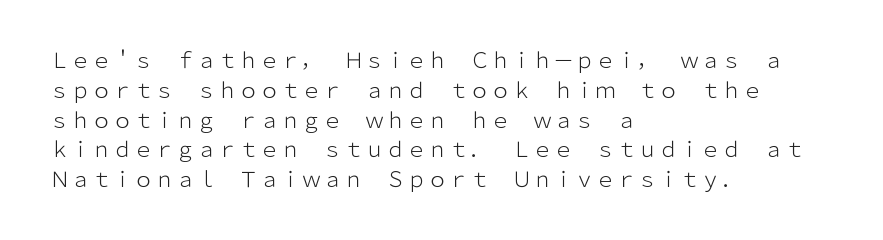
Q: Is the text bold? A: No.
Q: Is the text italic (slanted)? A: No, it is upright.
Q: Is the text underlined? A: No.
Q: How is the paragraph aligned? A: Left-aligned.
Q: Is the spacing between letters normal or unusually wide? A: Normal.
Q: Is the spacing between lines tight, normal or loose? A: Normal.
